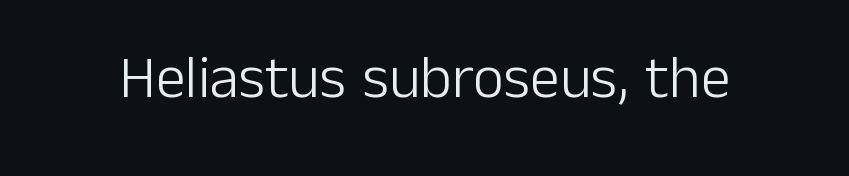
{"serif": "no", "italic": "no", "bold": "no", "weight": "light", "width": "normal", "stroke_contrast": "low", "x_height": "medium", "monospaced": "no", "underline": "no", "letter_spacing": "normal", "letter_spacing_em": 0.0, "glyph_px": 60}
